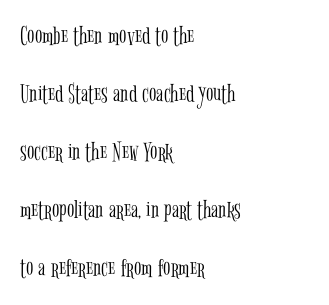
Q: Is the text bold? A: No.
Q: Is the text italic (slanted)? A: No, it is upright.
Q: Is the text underlined? A: No.
Q: How is the paragraph aligned? A: Left-aligned.
Q: Is the spacing between letters normal or unusually wide? A: Normal.
Q: Is the spacing between lines tight, normal or loose? A: Loose.
